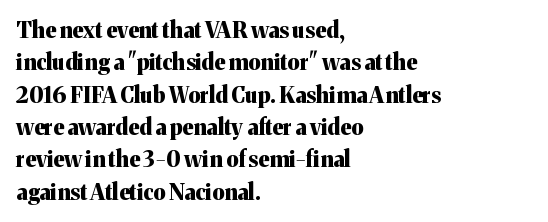
The image shows 22 px bold type, upright; set left-aligned, normal line spacing (1.47x), normal letter spacing, not underlined.
